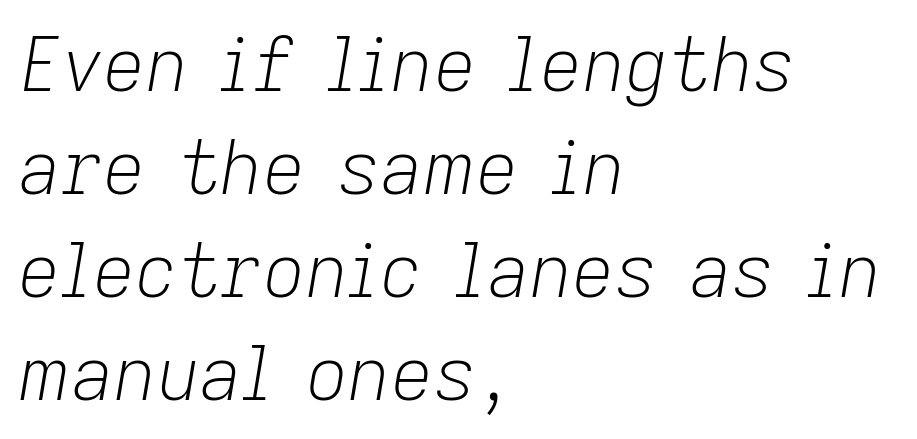
{"italic": "yes", "lean": "right", "slant_degrees": 9, "bold": "no", "weight": "light", "width": "normal", "stroke_contrast": "low", "x_height": "medium", "monospaced": "no", "underline": "no", "align": "left", "line_spacing": "normal", "line_spacing_ratio": 1.39, "letter_spacing": "normal", "letter_spacing_em": 0.0, "glyph_px": 74}
